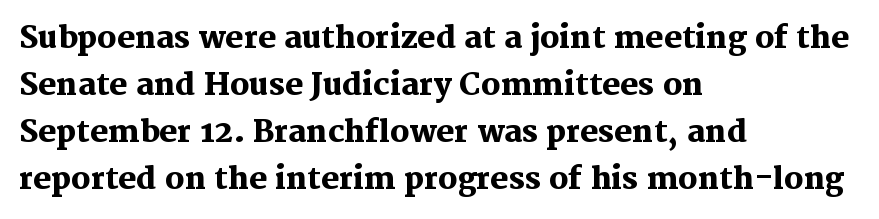
Q: Is the text bold? A: Yes.
Q: Is the text italic (slanted)? A: No, it is upright.
Q: Is the typeface a serif or a sans-serif typeface? A: Serif.
Q: Is the text underlined? A: No.
Q: How is the paragraph aligned? A: Left-aligned.
Q: Is the spacing between letters normal or unusually wide? A: Normal.
Q: Is the spacing between lines tight, normal or loose? A: Normal.
Q: Width (condensed, normal, or wide)? A: Normal.
Q: Stroke contrast? A: Medium.
Q: x-height? A: Medium.
Q: Monospaced? A: No.
